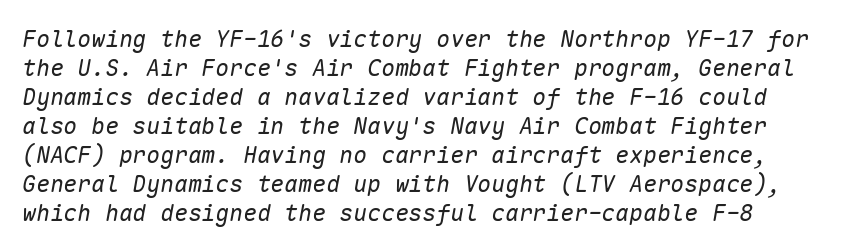
Q: Is the text bold? A: No.
Q: Is the text italic (slanted)? A: Yes, it leans right by about 10 degrees.
Q: Is the text underlined? A: No.
Q: Is the spacing between letters normal or unusually wide? A: Normal.
Q: Is the spacing between lines tight, normal or loose? A: Normal.
